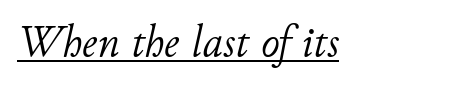
Q: Is the text bold? A: No.
Q: Is the text italic (slanted)? A: Yes, it leans right by about 11 degrees.
Q: Is the text underlined? A: Yes.
Q: Is the spacing between letters normal or unusually wide? A: Normal.
Q: Width (condensed, normal, or wide)? A: Normal.
Q: Stroke contrast? A: Low.
Q: x-height? A: Small.
Q: Monospaced? A: No.
